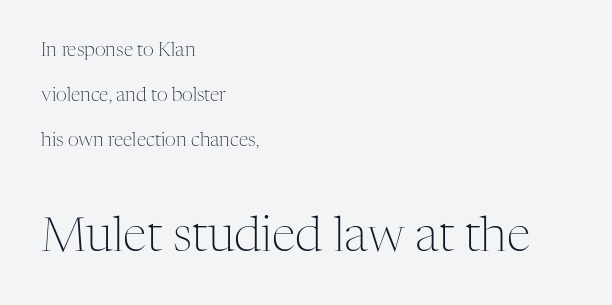
{"serif": "yes", "italic": "no", "bold": "no", "weight": "light", "width": "normal", "stroke_contrast": "medium", "x_height": "medium", "monospaced": "no", "underline": "no", "align": "left", "line_spacing": "loose", "line_spacing_ratio": 2.37, "letter_spacing": "normal", "letter_spacing_em": 0.0, "larger_block": "second", "size_ratio": 2.53, "glyph_px": 48}
